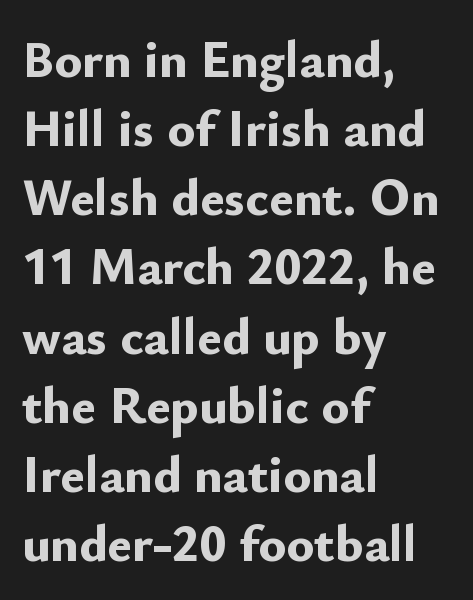
The image shows 52 px bold sans-serif type, upright; set left-aligned, normal line spacing (1.33x), normal letter spacing, not underlined; low stroke contrast and a small x-height.
